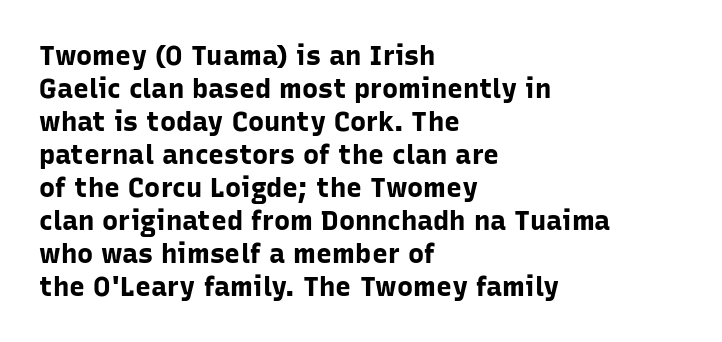
{"italic": "no", "bold": "yes", "underline": "no", "align": "left", "line_spacing_ratio": 1.22, "letter_spacing": "normal", "letter_spacing_em": 0.0, "glyph_px": 27}
